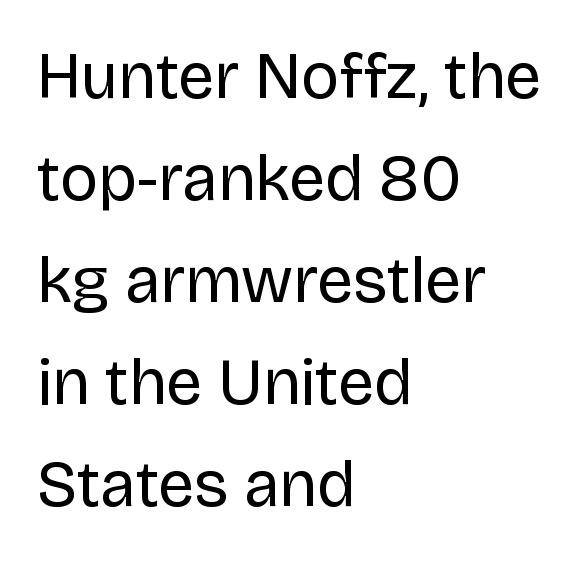
Heaviness? Minimal to ordinary, like unemphasized prose. Horizontally, the lines are justified to the leading edge only. A sans-serif font was chosen for this passage. Posture: upright roman.
